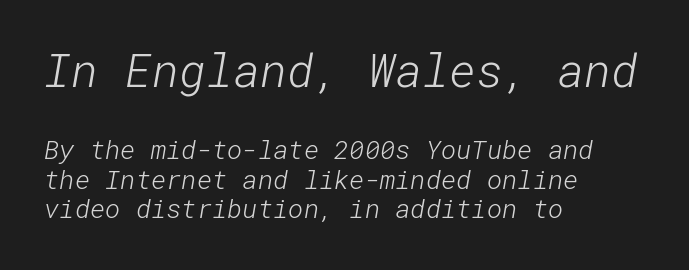
The image shows 46 px light sans-serif type; set left-aligned, tight line spacing (1.15x), normal letter spacing, not underlined; the first (top) block is 1.77x larger; low stroke contrast and a medium x-height.
